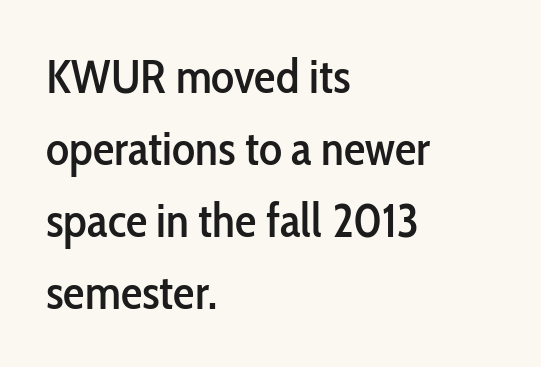
Q: Is the text italic (slanted)? A: No, it is upright.
Q: Is the typeface a serif or a sans-serif typeface? A: Sans-serif.
Q: Is the text underlined? A: No.
Q: How is the paragraph aligned? A: Left-aligned.
Q: Is the spacing between letters normal or unusually wide? A: Normal.
Q: Is the spacing between lines tight, normal or loose? A: Normal.
Q: Width (condensed, normal, or wide)? A: Condensed.
Q: Stroke contrast? A: Low.
Q: x-height? A: Medium.
Q: Monospaced? A: No.
